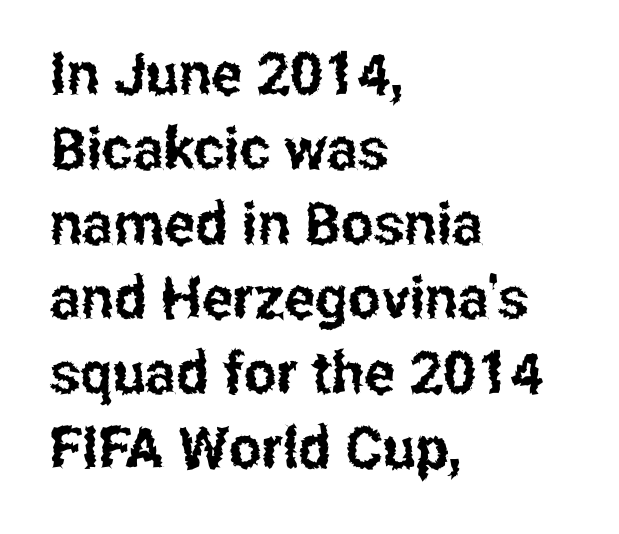
{"serif": "no", "italic": "no", "width": "condensed", "stroke_contrast": "low", "x_height": "medium", "monospaced": "no", "underline": "no", "align": "left", "line_spacing": "normal", "line_spacing_ratio": 1.29, "letter_spacing": "normal", "letter_spacing_em": 0.0, "glyph_px": 58}
